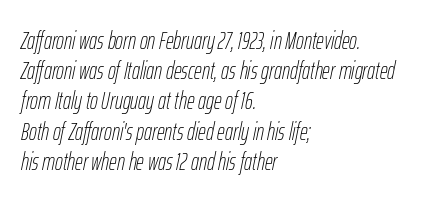
The image shows 24 px text type, italic (leaning right); set left-aligned, normal line spacing (1.26x), normal letter spacing, not underlined.
